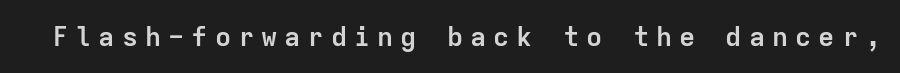
{"italic": "no", "bold": "yes", "underline": "no", "letter_spacing": "wide", "letter_spacing_em": 0.26, "glyph_px": 27}
